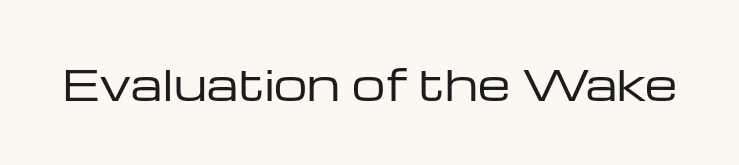
Q: Is the text bold? A: No.
Q: Is the text italic (slanted)? A: No, it is upright.
Q: Is the typeface a serif or a sans-serif typeface? A: Sans-serif.
Q: Is the text underlined? A: No.
Q: Is the spacing between letters normal or unusually wide? A: Normal.
Q: Width (condensed, normal, or wide)? A: Wide.
Q: Stroke contrast? A: Low.
Q: x-height? A: Medium.
Q: Monospaced? A: No.
